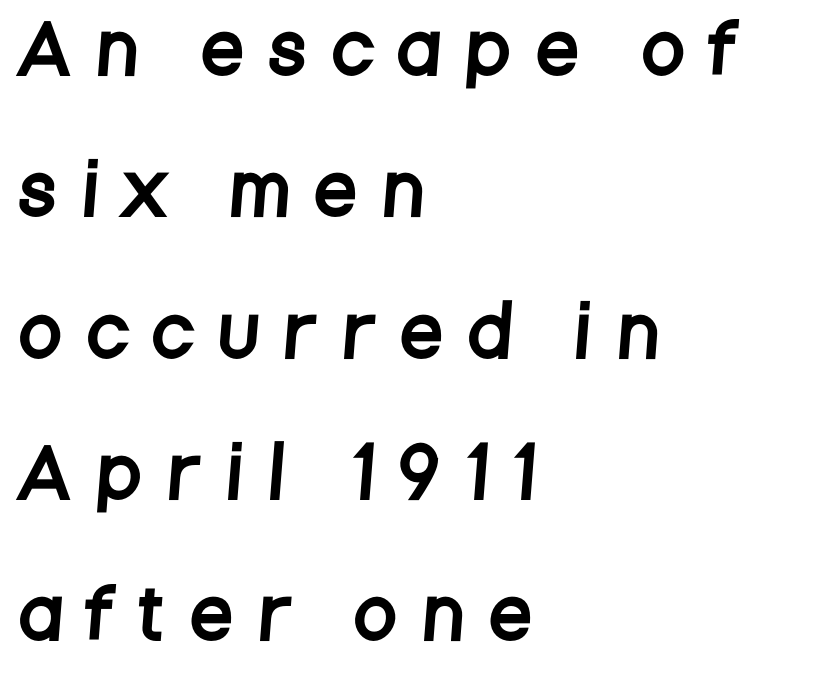
You could fit nearly another row in the gap between these rows. Spacing verdict: proportional, widths tailored to each character. Descenders hang freely into open space. Unlike a traditional serif, this face leaves its strokes unadorned. Display-style spreading of the glyphs; the letterfit is very open.
